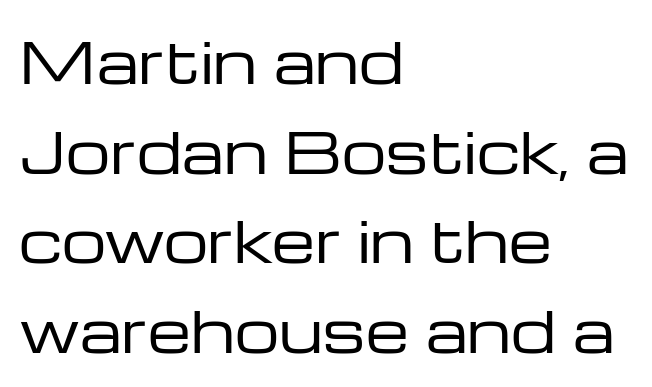
{"serif": "no", "italic": "no", "bold": "no", "weight": "regular", "width": "wide", "stroke_contrast": "low", "x_height": "medium", "monospaced": "no", "underline": "no", "align": "left", "line_spacing": "normal", "line_spacing_ratio": 1.6, "letter_spacing": "normal", "letter_spacing_em": 0.0, "glyph_px": 56}
